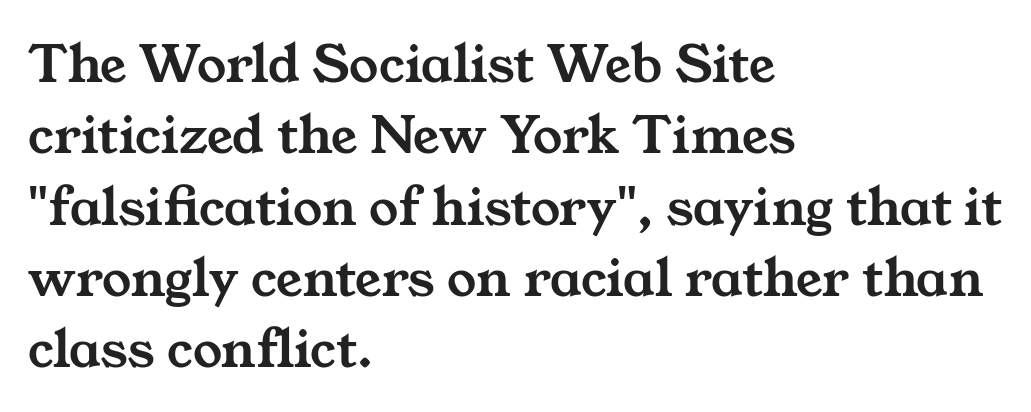
Only glyphs here, with clear space below each row. Each letter keeps its own natural width here, so spacing adapts to shape. One-word summary of the alignment: left. Stroke terminals: seriffed. A typesetter would call this zero additional tracking.
